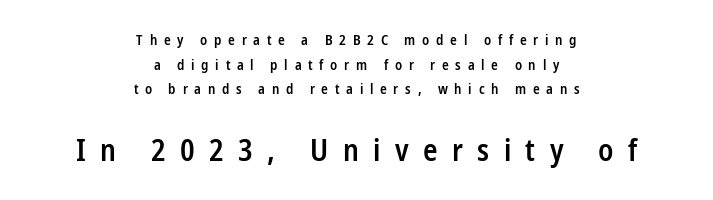
The image shows 30 px semibold, condensed sans-serif type, upright; set centered, line spacing 1.76x, unusually wide letter spacing (+0.48 em), not underlined; the second (bottom) block is 2.14x larger; low stroke contrast and a medium x-height.
